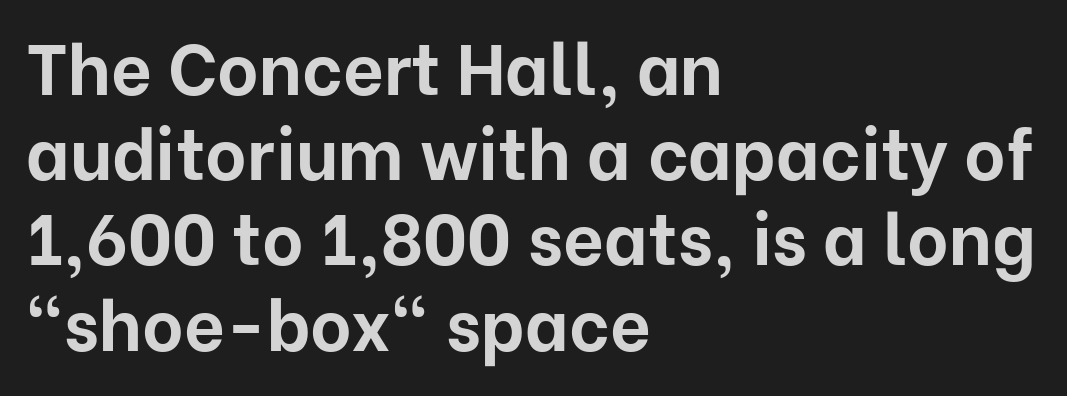
The rendering uses natural spacing where letterforms have individual widths. In terms of letterspacing, this is plain default setting. The font family rendered here belongs to the sans-serif group. Summary of weight: heavy, a full bold. The strip under each line holds only bare page. Typeset ragged right — the left edge is the straight one.
